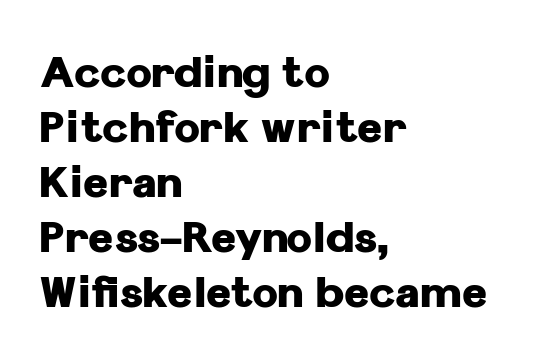
The passage shown has conventional tracking throughout. Chunky letters — that's bold for sure. The strip under each line holds only bare page. This is roman type, the default non-slanted kind. The line-height multiplier appears to be the usual default. A typesetter would call this proportional, since set widths differ per character.
